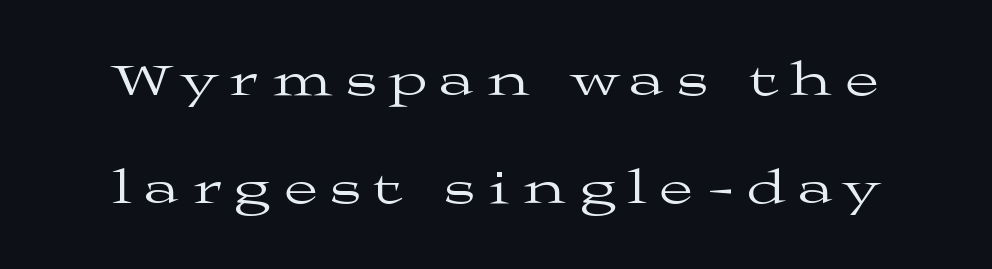
The image shows 48 px regular-weight, wide serif type, upright; set loose line spacing (2.26x), unusually wide letter spacing (+0.29 em), not underlined; medium stroke contrast and a medium x-height.
